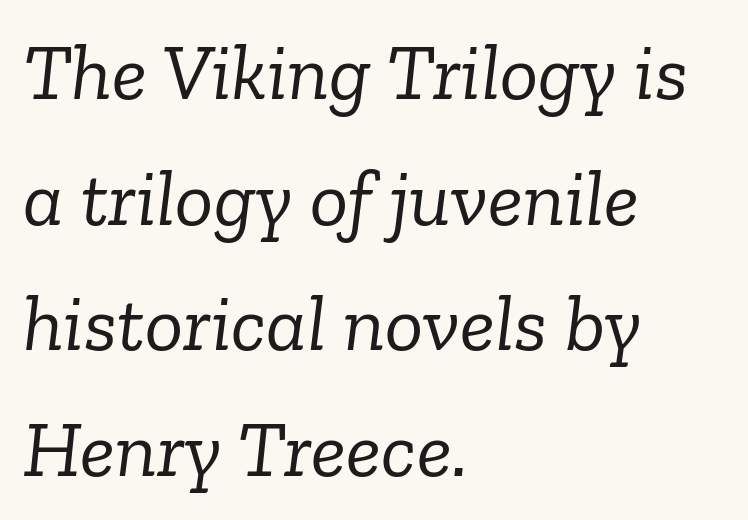
{"serif": "yes", "italic": "yes", "lean": "right", "slant_degrees": 6, "bold": "no", "weight": "light", "width": "normal", "stroke_contrast": "low", "x_height": "medium", "monospaced": "no", "underline": "no", "align": "left", "line_spacing": "normal", "line_spacing_ratio": 1.57, "letter_spacing": "normal", "letter_spacing_em": 0.0, "glyph_px": 80}
